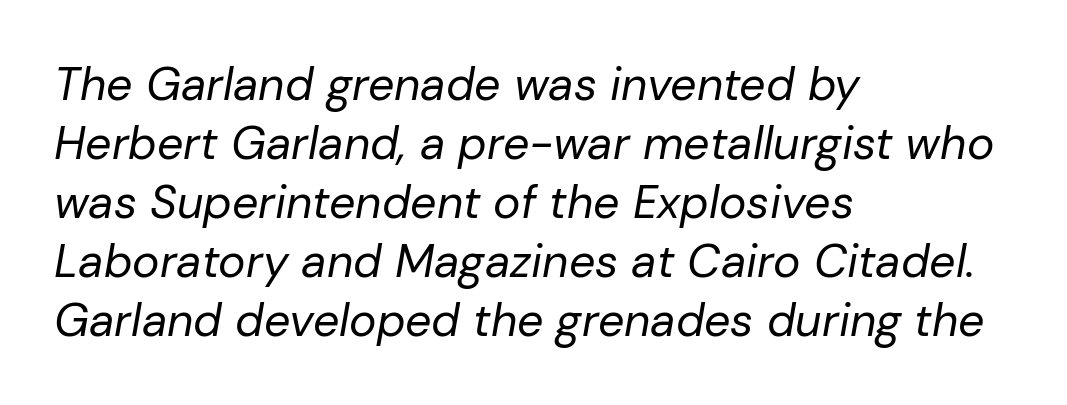
Looks like regular typesetting: each glyph gets only the width it needs. The glyphs are unaccompanied by any horizontal stroke below them. There is no visible air inserted between adjacent glyphs. The whole block is typeset with a tilt.
